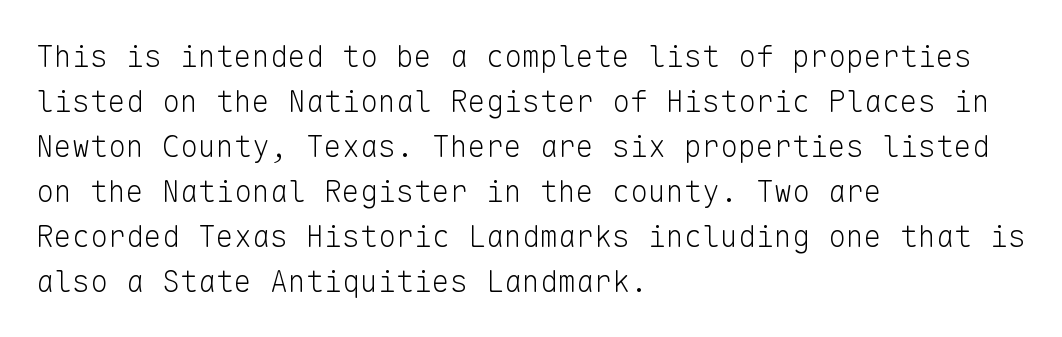
Q: Is the text bold? A: No.
Q: Is the text italic (slanted)? A: No, it is upright.
Q: Is the typeface a serif or a sans-serif typeface? A: Sans-serif.
Q: Is the text underlined? A: No.
Q: How is the paragraph aligned? A: Left-aligned.
Q: Is the spacing between letters normal or unusually wide? A: Normal.
Q: Is the spacing between lines tight, normal or loose? A: Normal.
Q: Width (condensed, normal, or wide)? A: Normal.
Q: Stroke contrast? A: Low.
Q: x-height? A: Medium.
Q: Monospaced? A: Yes.
